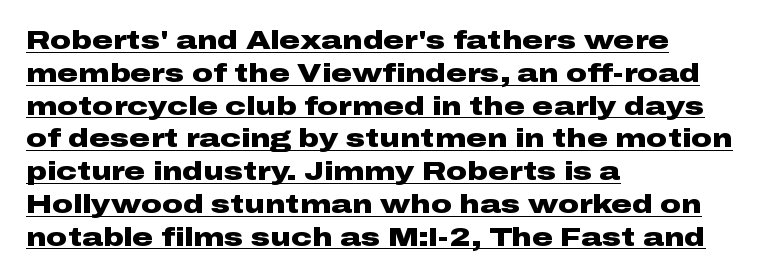
{"italic": "no", "bold": "yes", "underline": "yes", "align": "left", "line_spacing": "normal", "line_spacing_ratio": 1.26, "letter_spacing": "normal", "letter_spacing_em": 0.0, "glyph_px": 26}
